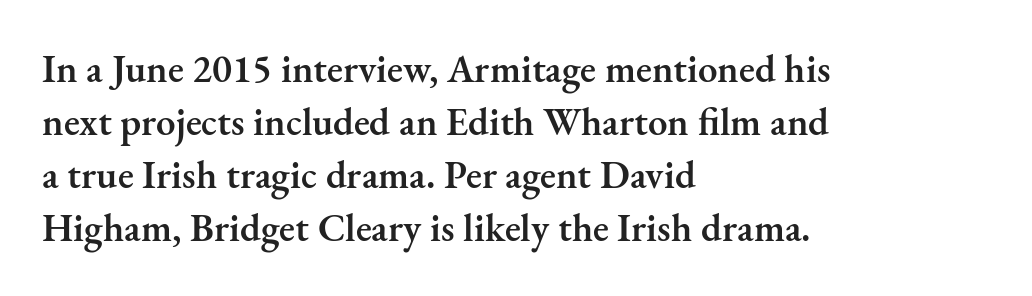
Q: Is the text bold? A: Semi-bold.
Q: Is the text italic (slanted)? A: No, it is upright.
Q: Is the typeface a serif or a sans-serif typeface? A: Serif.
Q: Is the text underlined? A: No.
Q: How is the paragraph aligned? A: Left-aligned.
Q: Is the spacing between letters normal or unusually wide? A: Normal.
Q: Is the spacing between lines tight, normal or loose? A: Normal.
Q: Width (condensed, normal, or wide)? A: Normal.
Q: Stroke contrast? A: Medium.
Q: x-height? A: Small.
Q: Monospaced? A: No.
